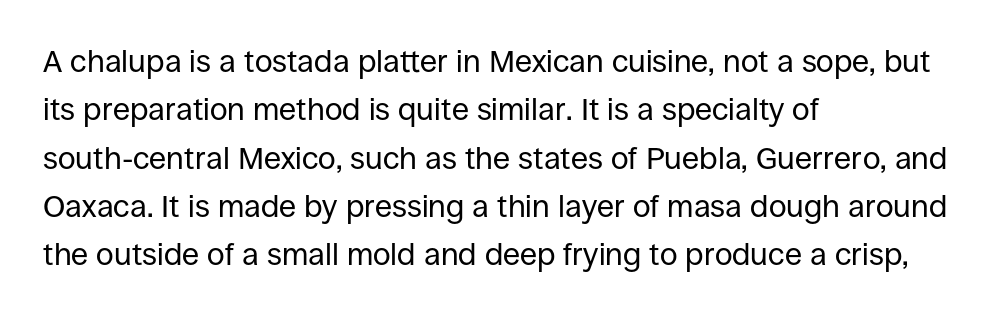
Q: Is the text bold? A: No.
Q: Is the text italic (slanted)? A: No, it is upright.
Q: Is the typeface a serif or a sans-serif typeface? A: Sans-serif.
Q: Is the text underlined? A: No.
Q: How is the paragraph aligned? A: Left-aligned.
Q: Is the spacing between letters normal or unusually wide? A: Normal.
Q: Is the spacing between lines tight, normal or loose? A: Normal.
Q: Width (condensed, normal, or wide)? A: Normal.
Q: Stroke contrast? A: Low.
Q: x-height? A: Large.
Q: Monospaced? A: No.
